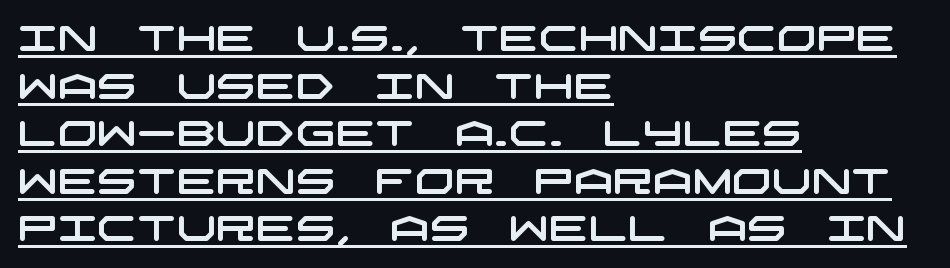
The compositor pushed each line to the left boundary. In designer terms, the underline attribute is active on this setting. A normal amount of white space separates one row of letters from the next. The rendering shows plain stroke endings on the letterforms — a sans-serif design.
